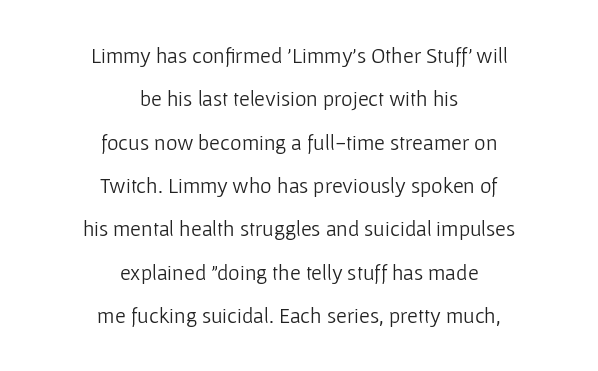
The image shows 22 px text type, upright; set centered, loose line spacing (1.97x), normal letter spacing, not underlined.
